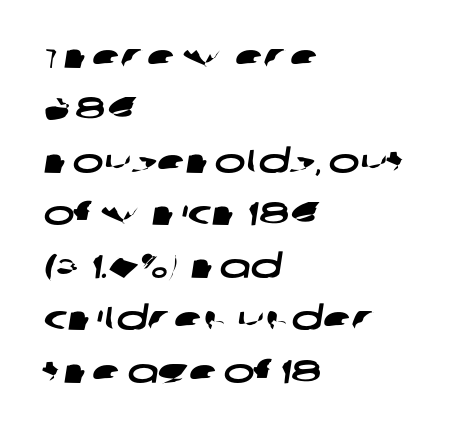
{"serif": "no", "width": "wide", "stroke_contrast": "low", "x_height": "large", "monospaced": "no", "underline": "no", "align": "left", "line_spacing": "normal", "line_spacing_ratio": 1.59, "letter_spacing": "normal", "letter_spacing_em": 0.0, "glyph_px": 33}
